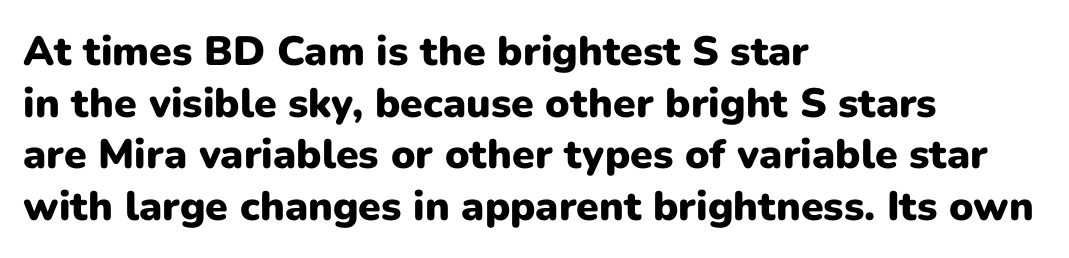
{"serif": "no", "italic": "no", "bold": "yes", "weight": "heavy", "width": "normal", "stroke_contrast": "low", "x_height": "medium", "monospaced": "no", "underline": "no", "align": "left", "line_spacing": "normal", "line_spacing_ratio": 1.26, "letter_spacing": "normal", "letter_spacing_em": 0.0, "glyph_px": 41}
